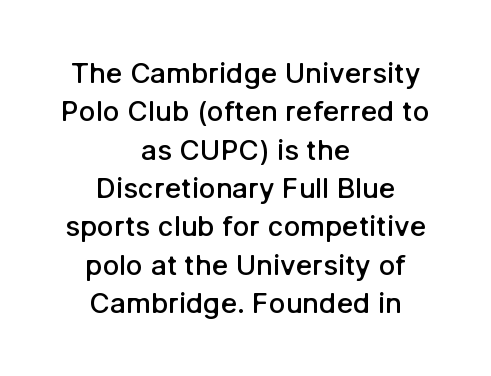
The image shows 28 px semibold sans-serif type, upright; set centered, normal line spacing (1.37x), normal letter spacing, not underlined; low stroke contrast and a medium x-height.
